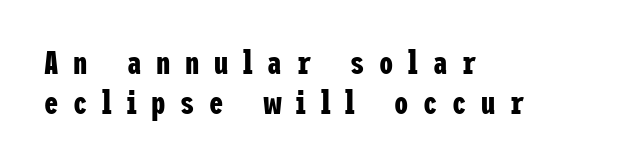
The image shows 32 px bold, condensed sans-serif type, upright; set left-aligned, normal line spacing (1.25x), unusually wide letter spacing (+0.46 em), not underlined; low stroke contrast and a medium x-height.
